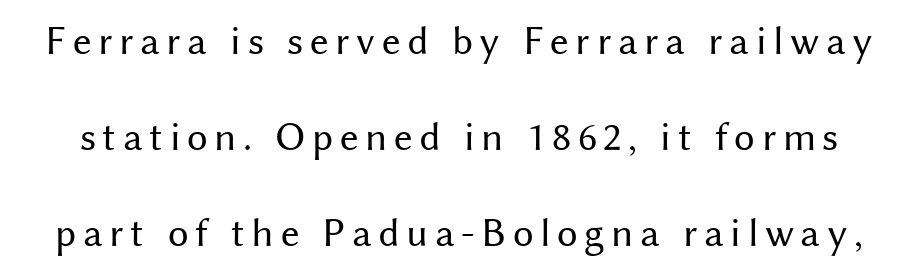
The area under the type is left untouched. Nothing sits at the stroke ends, so this counts as sans-serif. Think standard paragraph weight, or any step lighter than that. The typography opts for an upright posture over an oblique one. The vertical gap from one line to the next is large.
